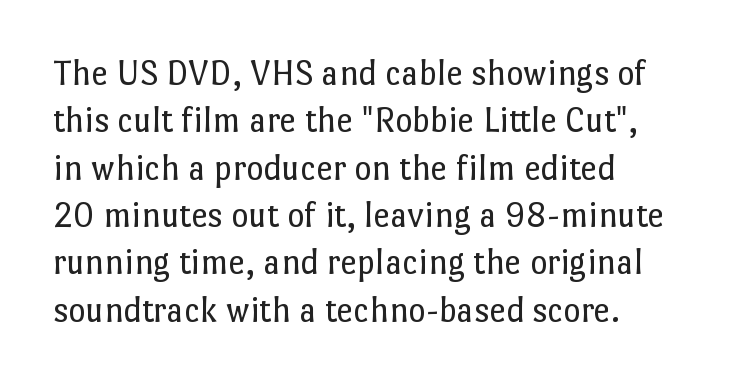
Q: Is the text bold? A: No.
Q: Is the text italic (slanted)? A: No, it is upright.
Q: Is the text underlined? A: No.
Q: Is the spacing between letters normal or unusually wide? A: Normal.
Q: Is the spacing between lines tight, normal or loose? A: Normal.
Q: Width (condensed, normal, or wide)? A: Normal.
Q: Stroke contrast? A: Low.
Q: x-height? A: Medium.
Q: Monospaced? A: No.
